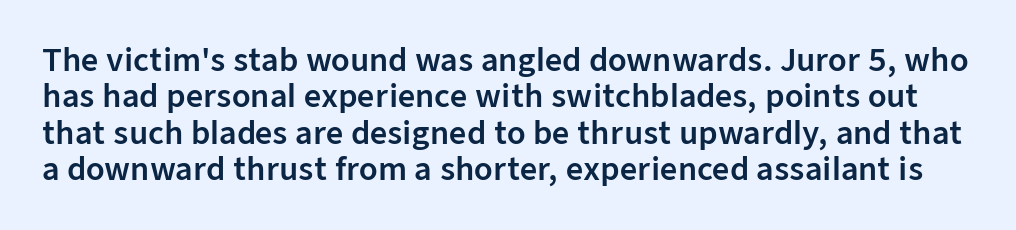
I'd call this a sans setting — the letters go barefoot. These lines keep a tight, regular rhythm from letter to letter. The lettering holds an erect, upright posture throughout. Any mark beneath the type? The region is blank.
